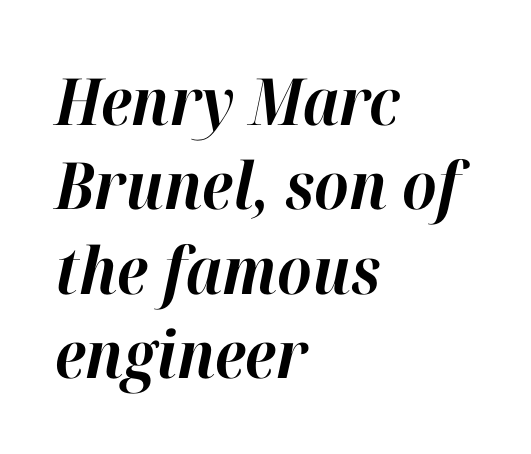
Q: Is the text bold? A: Yes.
Q: Is the text italic (slanted)? A: Yes, it leans right by about 12 degrees.
Q: Is the text underlined? A: No.
Q: How is the paragraph aligned? A: Left-aligned.
Q: Is the spacing between letters normal or unusually wide? A: Normal.
Q: Is the spacing between lines tight, normal or loose? A: Normal.
Q: Width (condensed, normal, or wide)? A: Normal.
Q: Stroke contrast? A: High.
Q: x-height? A: Medium.
Q: Monospaced? A: No.
